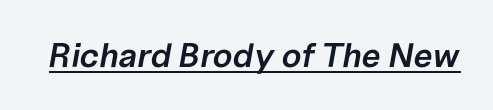
{"italic": "yes", "lean": "right", "slant_degrees": 10, "bold": "semi", "weight": "semibold", "width": "normal", "stroke_contrast": "low", "x_height": "medium", "monospaced": "no", "underline": "yes", "letter_spacing": "normal", "letter_spacing_em": 0.0, "glyph_px": 34}
